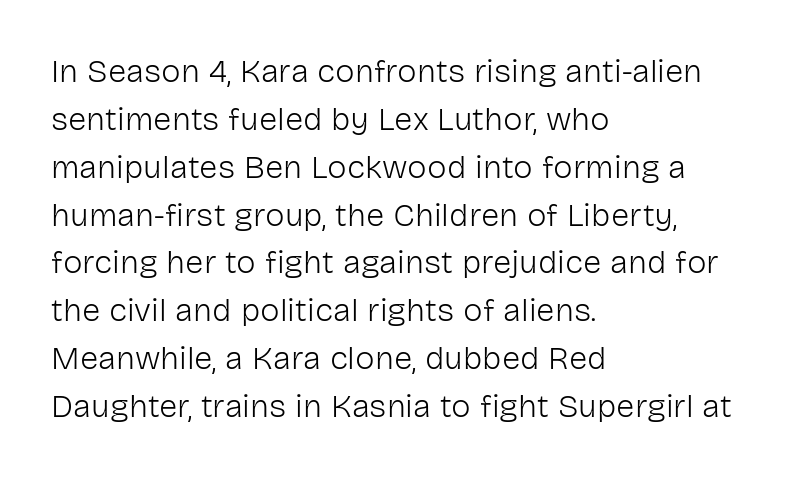
The image shows 33 px light sans-serif type, upright; set left-aligned, normal line spacing (1.45x), normal letter spacing, not underlined; low stroke contrast and a medium x-height.
